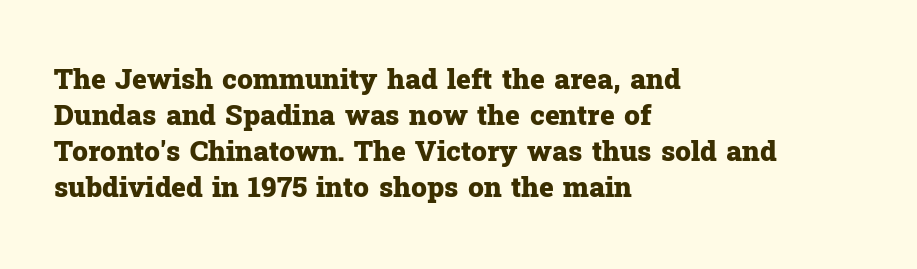
Note the varied advance widths — an 'i' is clearly narrower than an 'm'. Is the block centered? No — it sits flush against the left margin. Beneath every word, the page is bare. Note: serifs present on the glyphs.
